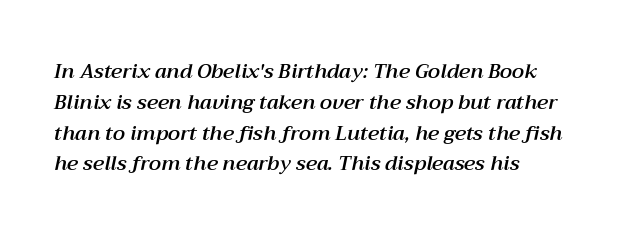
The image shows 20 px text type, italic (leaning right); set normal line spacing (1.54x), normal letter spacing, not underlined.
